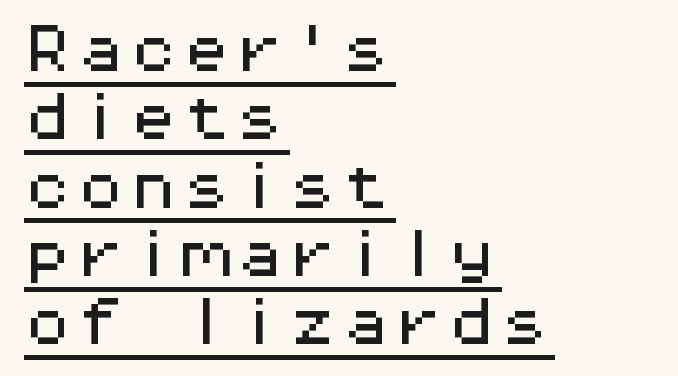
Tracking value appears to be zero — textbook default spacing. Every character sits straight up, as roman type does. The font family rendered here belongs to the sans-serif group. Regarding leading, the lines here are spaced in the standard way.
